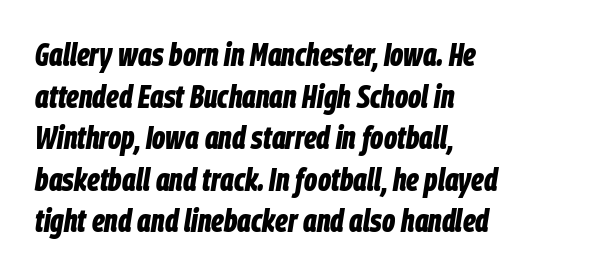
The image shows 32 px bold, condensed type, italic (leaning right); set left-aligned, normal line spacing (1.3x), normal letter spacing, not underlined; low stroke contrast and a large x-height.
